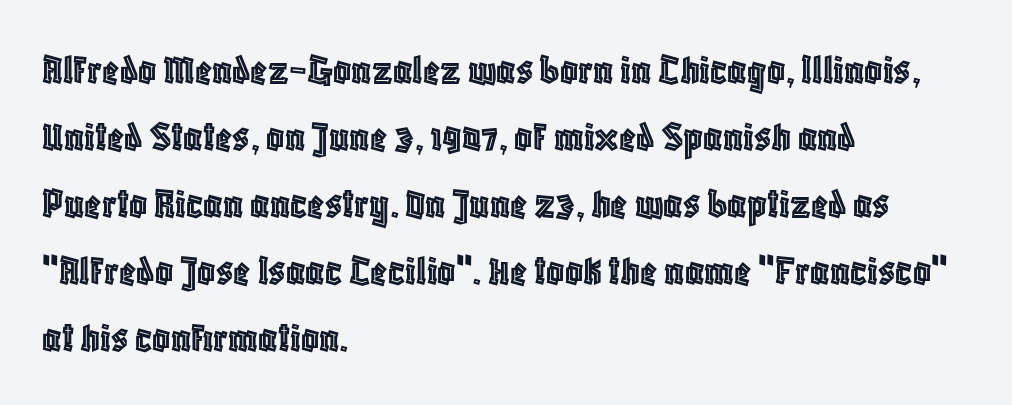
This sample has the flowing, uneven cadence of proportional lettering. Nothing unusual about the tracking: characters are spaced as the font intends. Visually the block forms a straight wall on the left and a jagged coastline on the right. Honestly, there is no underline to notice here at all.
